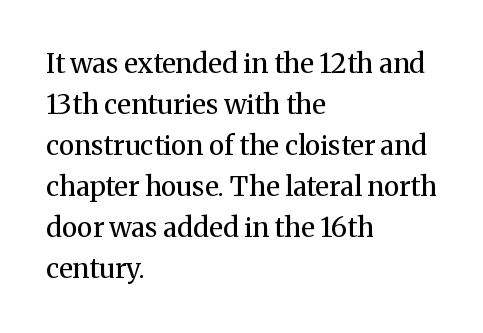
Q: Is the text bold? A: No.
Q: Is the text italic (slanted)? A: No, it is upright.
Q: Is the text underlined? A: No.
Q: How is the paragraph aligned? A: Left-aligned.
Q: Is the spacing between letters normal or unusually wide? A: Normal.
Q: Is the spacing between lines tight, normal or loose? A: Normal.
